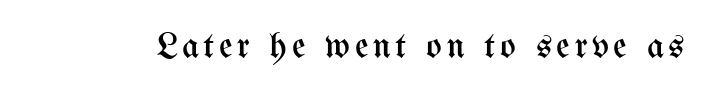
This rendering features lettering with no underline. Spacing verdict: proportional, widths tailored to each character. The passage shown is not bold in any degree. The axis of the letterforms is exactly vertical.
